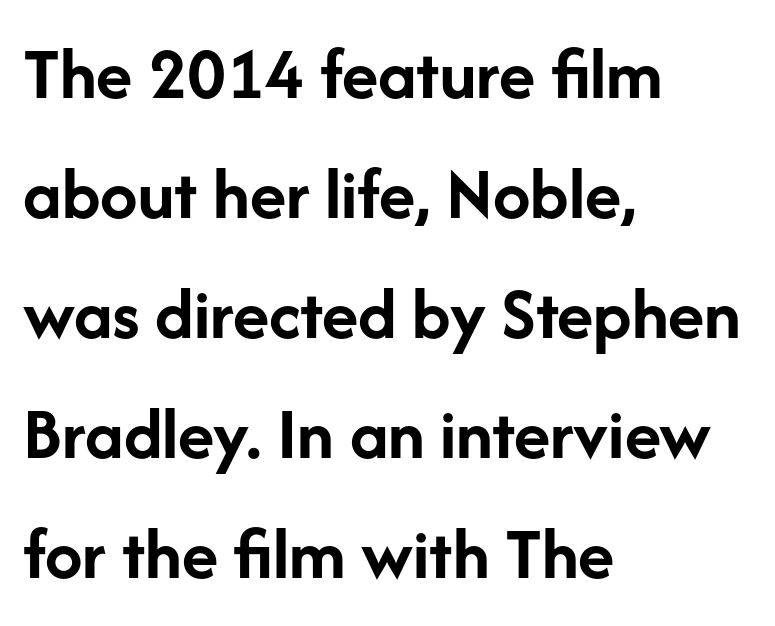
The image shows 75 px semibold sans-serif type, upright; set left-aligned, normal line spacing (1.6x), normal letter spacing, not underlined; low stroke contrast and a medium x-height.
